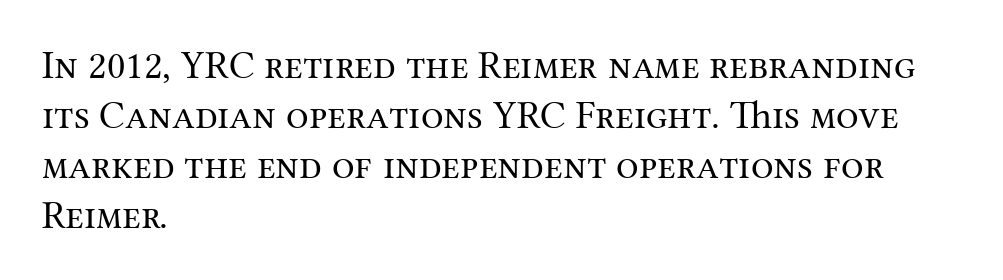
It's the straight-up-and-down kind of type. Unmarked baselines from the first word to the last. The cut favours lightness, reaching ordinary text weight at its darkest. Characters follow at the spacing the type designer built in.
